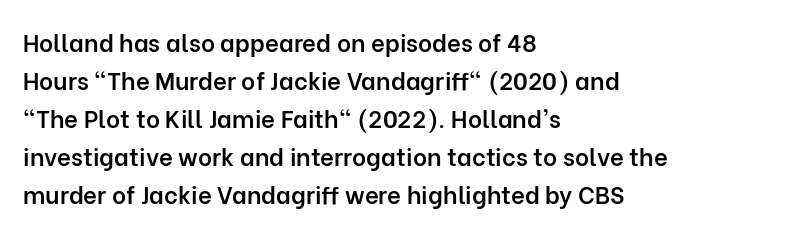
The image shows 24 px text type, upright; set left-aligned, normal line spacing (1.58x), normal letter spacing, not underlined.
